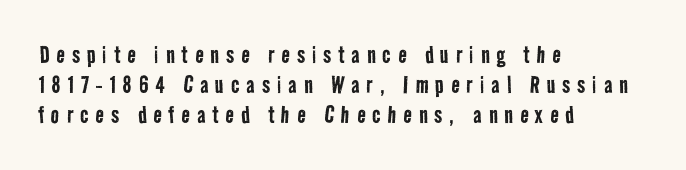
{"serif": "no", "bold": "no", "weight": "regular", "width": "condensed", "stroke_contrast": "low", "x_height": "medium", "monospaced": "no", "underline": "no", "align": "left", "line_spacing": "tight", "line_spacing_ratio": 1.08, "letter_spacing": "wide", "letter_spacing_em": 0.25, "glyph_px": 28}
